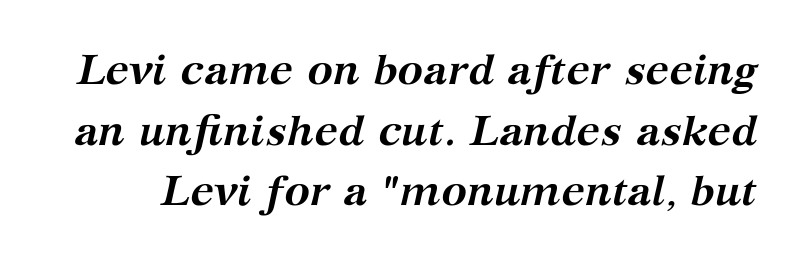
Students, observe: this is what conventionally led text looks like. Serif or sans? Serif — the stroke terminals have little feet. Character widths vary here, with narrow letters taking less room than wide ones. Just letters on the line, the space beneath them empty. A typesetter would call this zero additional tracking. Thick stems and heavy bowls — unmistakably bold.
